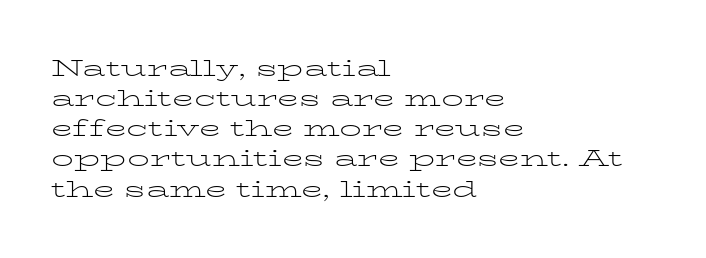
The letterforms sit shoulder to shoulder at normal distance. The space directly below the letters is spotless. Counters stay open thanks to moderate or lighter strokes. The vertical gap from one line to the next is medium. Ascenders rise straight up at ninety degrees. The ragged edge is on the right, which tells us the setting is flush left.
